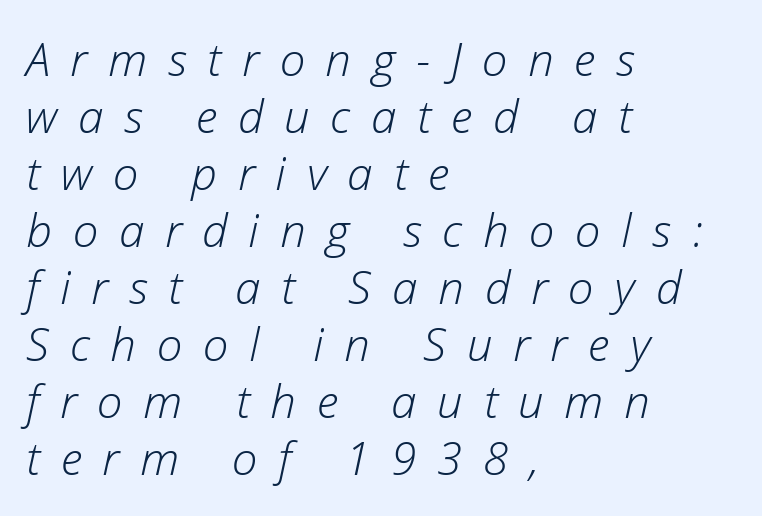
The image shows 46 px light type, italic (leaning right); set left-aligned, line spacing 1.24x, unusually wide letter spacing (+0.45 em), not underlined; low stroke contrast and a medium x-height.
